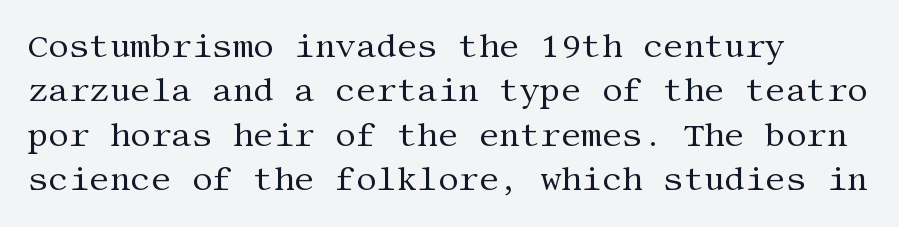
{"serif": "yes", "italic": "no", "bold": "no", "weight": "regular", "width": "normal", "stroke_contrast": "medium", "x_height": "large", "underline": "no", "align": "left", "line_spacing": "normal", "line_spacing_ratio": 1.39, "letter_spacing": "normal", "letter_spacing_em": 0.0, "glyph_px": 32}
